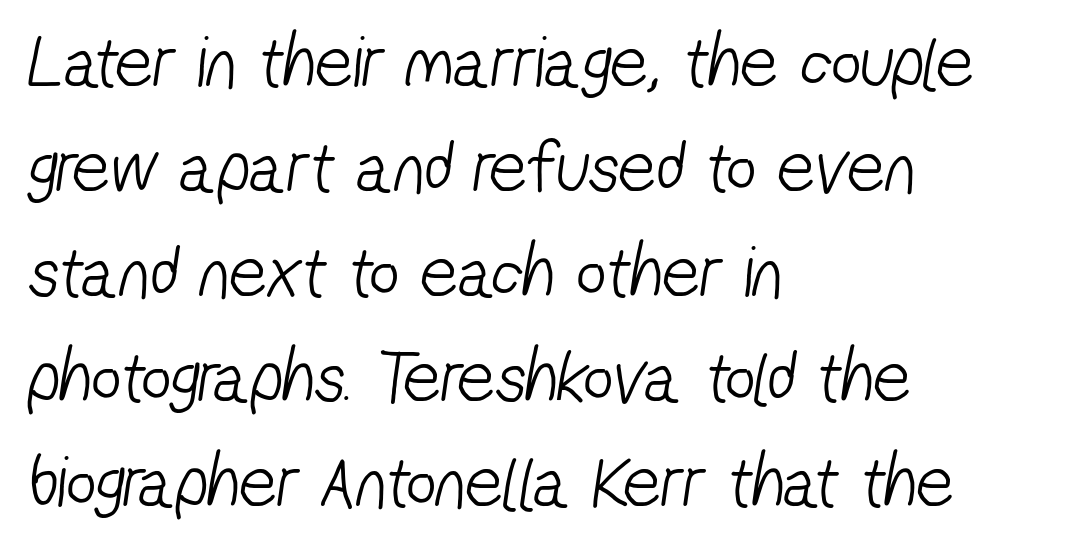
You could call the tracking neutral — neither tight nor loose. The font family rendered here belongs to the sans-serif group. Ink coverage per letter is moderate at most. Whoever set this chose a conventional vertical rhythm. In CSS terms this would be text-align: left.
